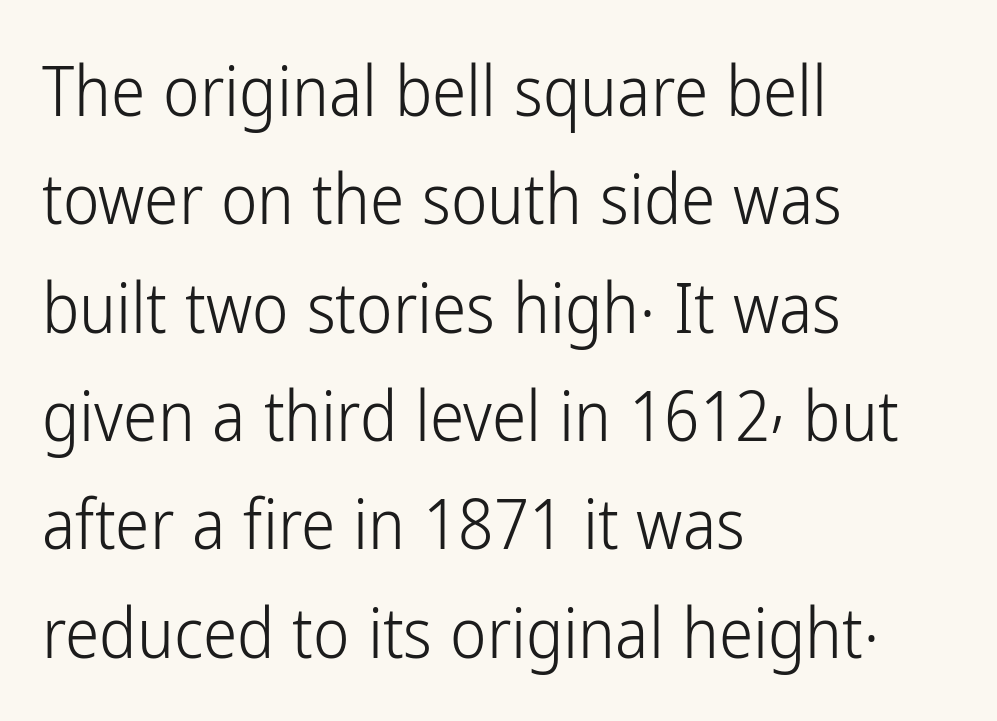
{"serif": "no", "italic": "no", "bold": "no", "weight": "light", "width": "condensed", "stroke_contrast": "low", "x_height": "medium", "monospaced": "no", "underline": "no", "align": "left", "line_spacing": "normal", "line_spacing_ratio": 1.57, "letter_spacing": "normal", "letter_spacing_em": 0.0, "glyph_px": 69}
